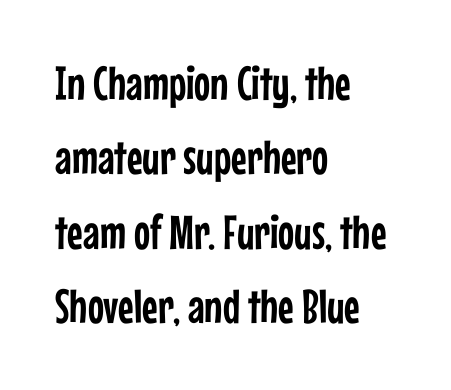
Q: Is the text italic (slanted)? A: No, it is upright.
Q: Is the typeface a serif or a sans-serif typeface? A: Sans-serif.
Q: Is the text underlined? A: No.
Q: How is the paragraph aligned? A: Left-aligned.
Q: Is the spacing between letters normal or unusually wide? A: Normal.
Q: Is the spacing between lines tight, normal or loose? A: Normal.
Q: Width (condensed, normal, or wide)? A: Condensed.
Q: Stroke contrast? A: Low.
Q: x-height? A: Medium.
Q: Monospaced? A: No.
